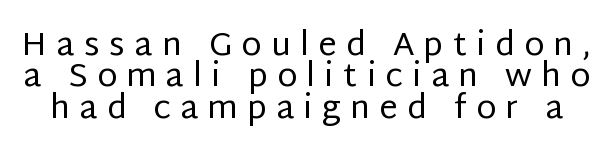
Q: Is the text bold? A: No.
Q: Is the text italic (slanted)? A: No, it is upright.
Q: Is the typeface a serif or a sans-serif typeface? A: Sans-serif.
Q: Is the text underlined? A: No.
Q: Is the spacing between letters normal or unusually wide? A: Unusually wide.
Q: Is the spacing between lines tight, normal or loose? A: Tight.
Q: Width (condensed, normal, or wide)? A: Normal.
Q: Stroke contrast? A: Low.
Q: x-height? A: Large.
Q: Monospaced? A: No.
